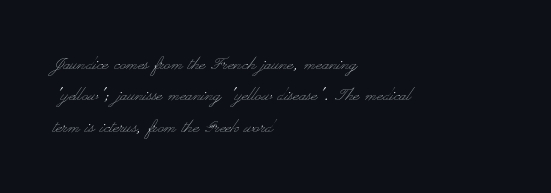
{"bold": "no", "underline": "no", "align": "left", "line_spacing": "normal", "line_spacing_ratio": 1.5, "letter_spacing": "normal", "letter_spacing_em": 0.0, "glyph_px": 21}
